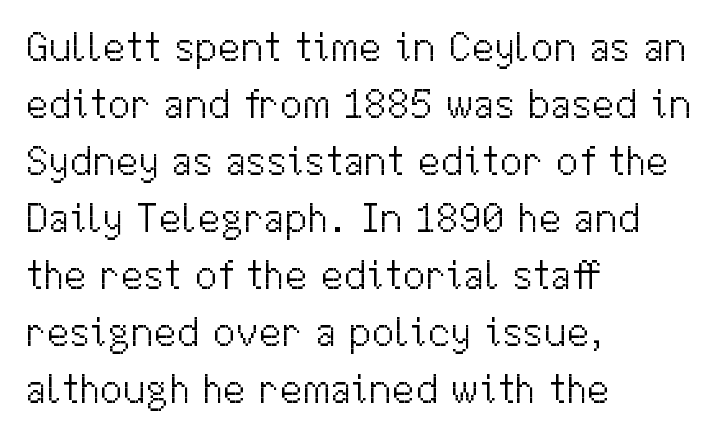
{"serif": "no", "italic": "no", "bold": "no", "weight": "light", "width": "normal", "stroke_contrast": "medium", "x_height": "medium", "monospaced": "no", "underline": "no", "align": "left", "line_spacing": "normal", "line_spacing_ratio": 1.39, "letter_spacing": "normal", "letter_spacing_em": 0.0, "glyph_px": 41}
